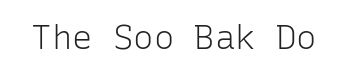
{"serif": "no", "italic": "no", "bold": "no", "weight": "light", "width": "normal", "stroke_contrast": "low", "x_height": "medium", "monospaced": "yes", "underline": "no", "letter_spacing": "normal", "letter_spacing_em": 0.0, "glyph_px": 34}
